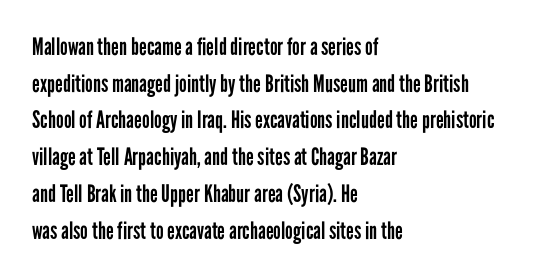
{"italic": "no", "bold": "no", "underline": "no", "align": "left", "line_spacing": "normal", "line_spacing_ratio": 1.53, "letter_spacing": "normal", "letter_spacing_em": 0.0, "glyph_px": 24}
